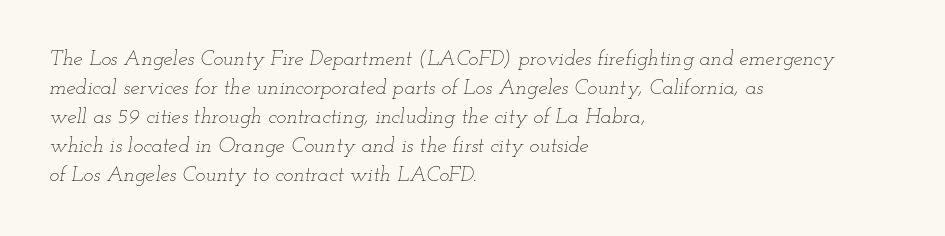
The space between consecutive lines is moderate. The space directly below the letters is spotless. The lettering tilts uniformly, giving the passage an italic look. Spacing between characters is what you'd get straight out of the box.
